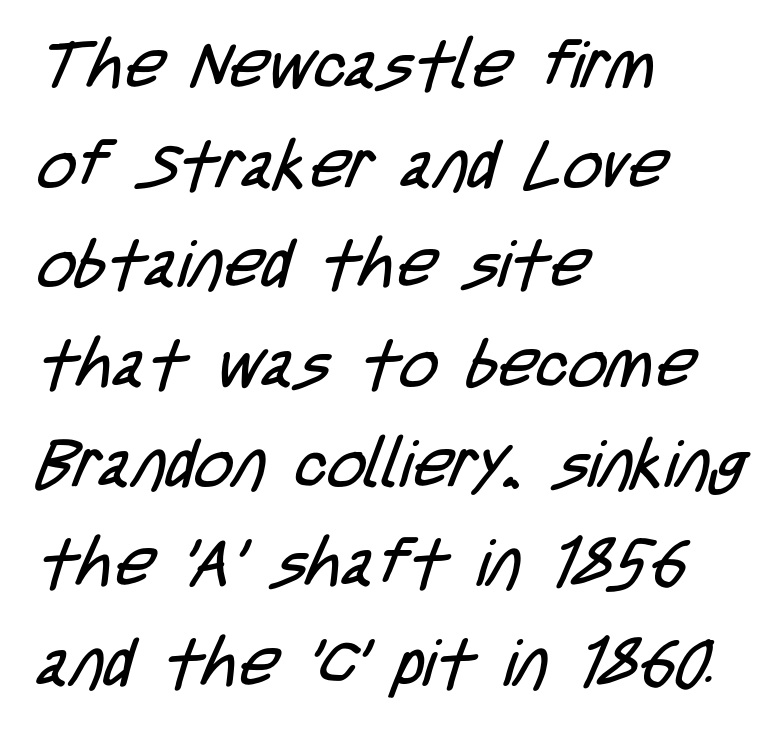
The lines are quadded left. Font category for this specimen: sans-serif. In terms of leading, this rendering sits right in the middle. Is the type heavy? It reads as light-to-regular instead. Think of a printed novel: that variable character pitch is what you see here. Words float on clear page, feet unadorned.
